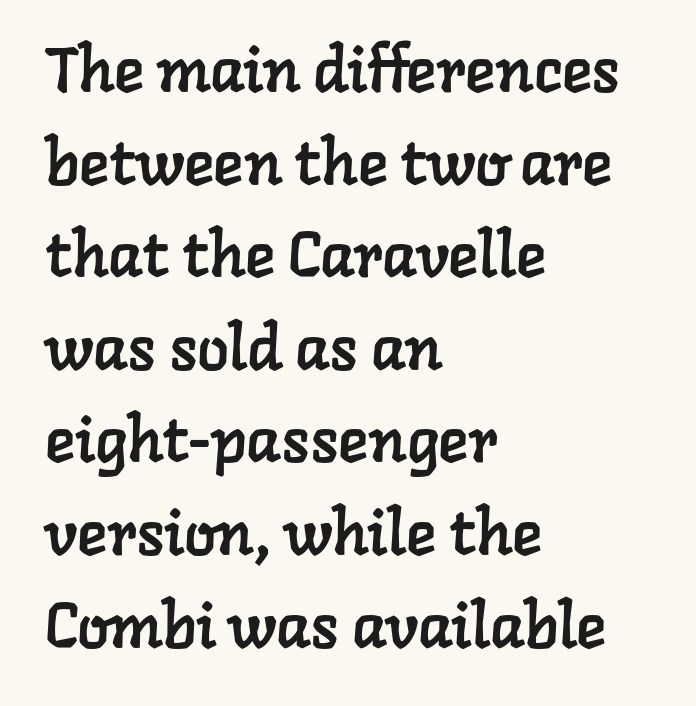
Think of a printed novel: that variable character pitch is what you see here. The compositor pushed each line to the left boundary. The letters sit at their default tracking, neither squeezed nor spread. The characters display serif detailing at their extremities. A bare baseline throughout the passage. Each new line begins a customary step beneath the previous one.
